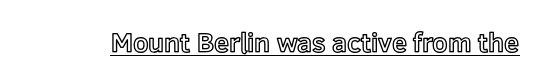
The image shows 27 px text type, upright; set normal letter spacing, underlined.
